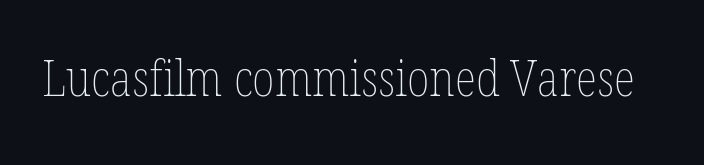
Q: Is the text bold? A: No.
Q: Is the text italic (slanted)? A: No, it is upright.
Q: Is the text underlined? A: No.
Q: Is the spacing between letters normal or unusually wide? A: Normal.
Q: Width (condensed, normal, or wide)? A: Condensed.
Q: Stroke contrast? A: Low.
Q: x-height? A: Medium.
Q: Monospaced? A: No.
